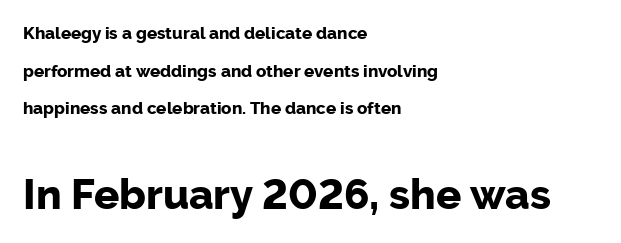
The image shows 42 px bold sans-serif type, upright; set left-aligned, loose line spacing (2.22x), normal letter spacing, not underlined; the second (bottom) block is 2.47x larger; low stroke contrast and a medium x-height.
